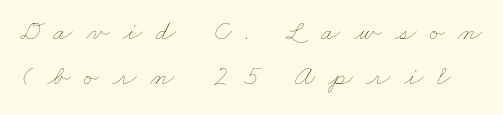
{"bold": "no", "weight": "thin", "width": "wide", "stroke_contrast": "low", "x_height": "small", "monospaced": "no", "underline": "no", "line_spacing": "normal", "line_spacing_ratio": 1.62, "letter_spacing": "wide", "letter_spacing_em": 0.48, "glyph_px": 28}
